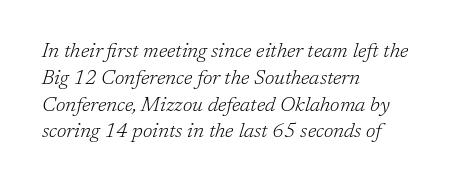
Q: Is the text bold? A: No.
Q: Is the text italic (slanted)? A: Yes, it leans right by about 17 degrees.
Q: Is the text underlined? A: No.
Q: How is the paragraph aligned? A: Left-aligned.
Q: Is the spacing between letters normal or unusually wide? A: Normal.
Q: Is the spacing between lines tight, normal or loose? A: Normal.
